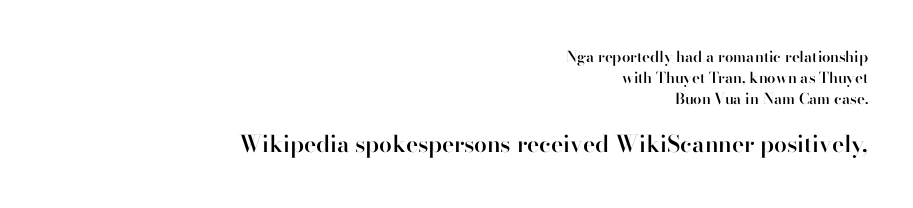
{"italic": "no", "bold": "semi", "underline": "no", "align": "right", "line_spacing": "normal", "line_spacing_ratio": 1.4, "letter_spacing": "normal", "letter_spacing_em": 0.0, "larger_block": "second", "size_ratio": 1.53, "glyph_px": 23}
